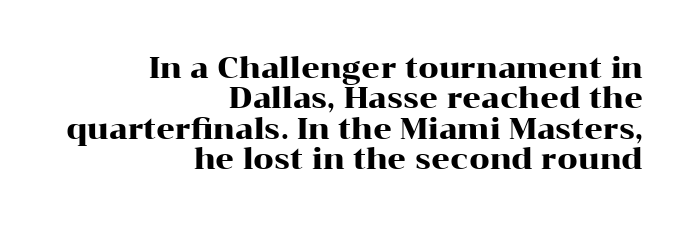
Q: Is the text italic (slanted)? A: No, it is upright.
Q: Is the typeface a serif or a sans-serif typeface? A: Serif.
Q: Is the text underlined? A: No.
Q: How is the paragraph aligned? A: Right-aligned.
Q: Is the spacing between letters normal or unusually wide? A: Normal.
Q: Is the spacing between lines tight, normal or loose? A: Tight.
Q: Width (condensed, normal, or wide)? A: Wide.
Q: Stroke contrast? A: High.
Q: x-height? A: Medium.
Q: Monospaced? A: No.
